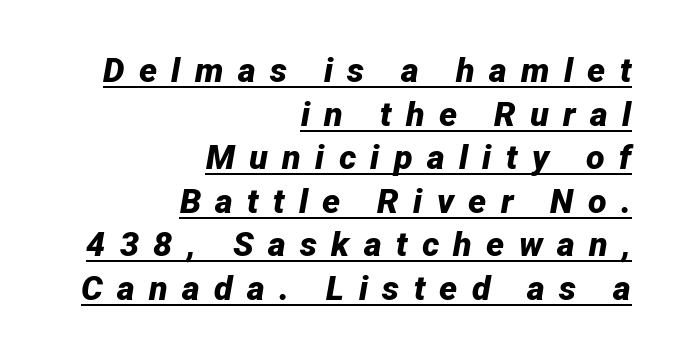
Q: Is the text bold? A: Yes.
Q: Is the text italic (slanted)? A: Yes, it leans right by about 12 degrees.
Q: Is the text underlined? A: Yes.
Q: How is the paragraph aligned? A: Right-aligned.
Q: Is the spacing between letters normal or unusually wide? A: Unusually wide.
Q: Is the spacing between lines tight, normal or loose? A: Normal.
Q: Width (condensed, normal, or wide)? A: Normal.
Q: Stroke contrast? A: Low.
Q: x-height? A: Medium.
Q: Monospaced? A: No.
